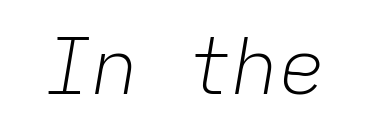
The image shows 78 px light type, italic (leaning right), monospaced; set normal letter spacing, not underlined; low stroke contrast and a medium x-height.
